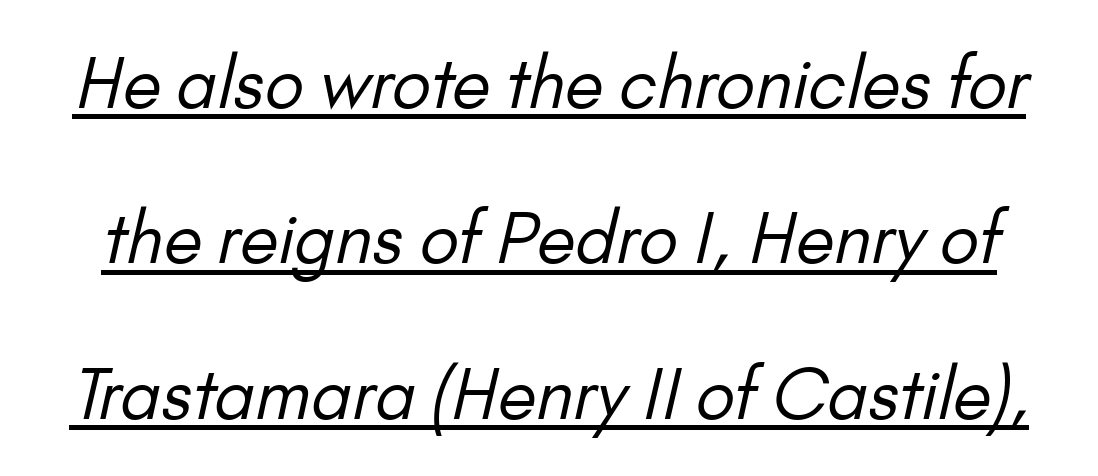
Compared with typical paragraphs, the rows here are farther apart. Nothing heavy about these letters — not bold at all. Is the letter spacing exaggerated? No — it looks like the ordinary default. Nope, no serifs anywhere on these letters.
